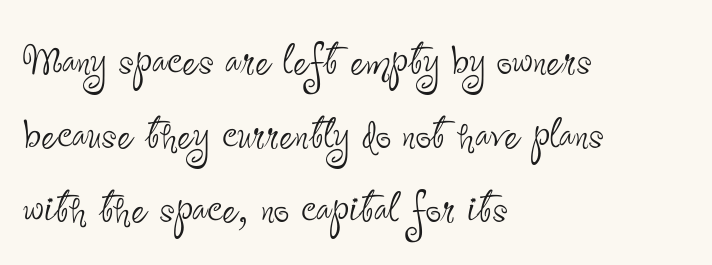
The line texture is even and compact thanks to regular tracking. Varying glyph widths throughout — classic text-font behaviour. This is not heavy type; no bold has been used.
